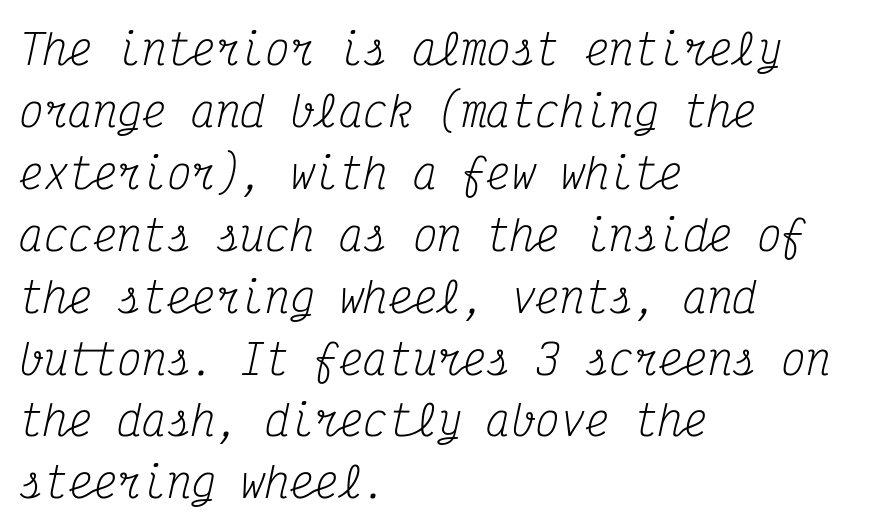
Each letter's strokes conclude with small projecting serifs. This block has exactly the height ordinary leading produces. This is oblique type, the kind used for emphasis or titles. The face used here is monospaced, like something from a code editor. Line beginnings align vertically; line endings do not. The weight would be labelled regular, book, light, or lighter still.
